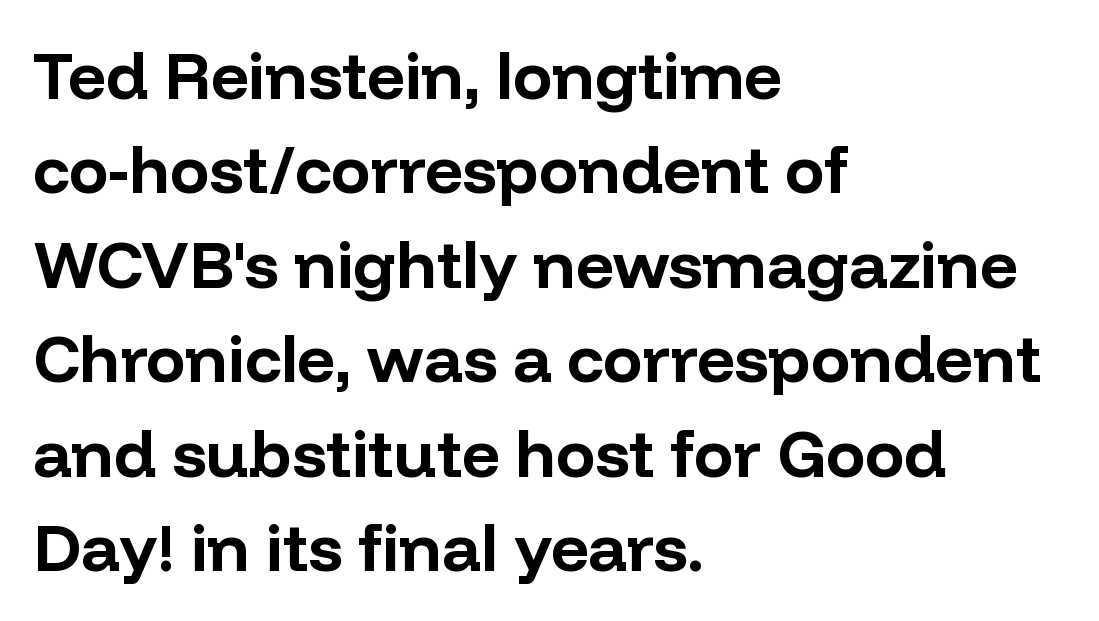
The image shows 66 px bold sans-serif type, upright; set left-aligned, normal line spacing (1.43x), normal letter spacing, not underlined; low stroke contrast and a medium x-height.
